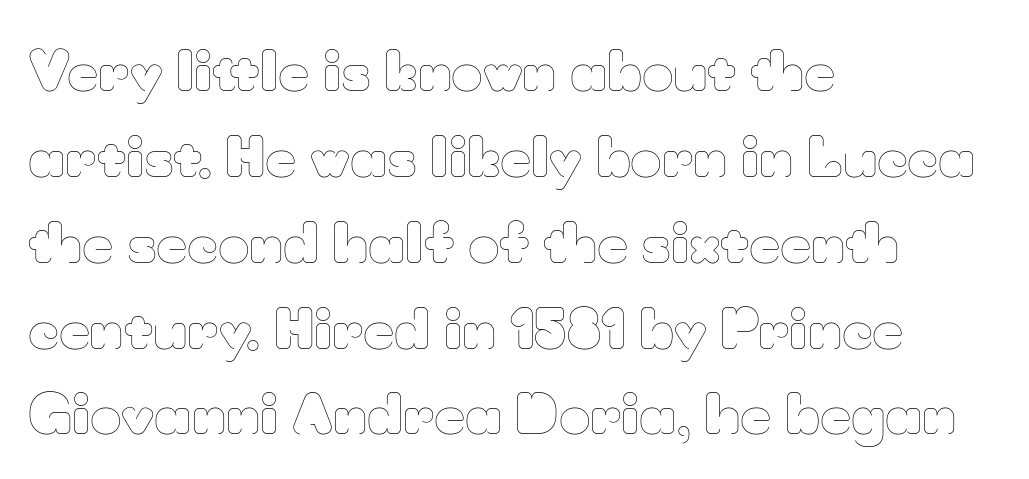
{"italic": "no", "bold": "no", "weight": "thin", "width": "normal", "stroke_contrast": "low", "x_height": "small", "monospaced": "no", "underline": "no", "align": "left", "line_spacing": "normal", "line_spacing_ratio": 1.59, "letter_spacing": "normal", "letter_spacing_em": 0.0, "glyph_px": 54}
